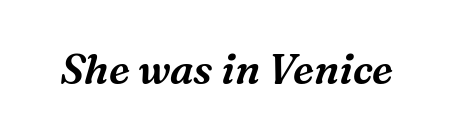
The rendering applies a slant to the glyphs. To sum up the face: it has serifs. The baseline area is clear. Caption: standard tracking, unaltered. Do the characters align in a grid? No, the font is proportional.
